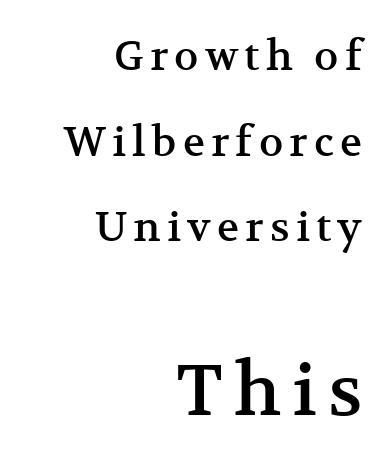
The image shows 72 px serif type, upright; set right-aligned, loose line spacing (2.09x), not underlined; the second (bottom) block is 1.76x larger; medium stroke contrast and a medium x-height.
